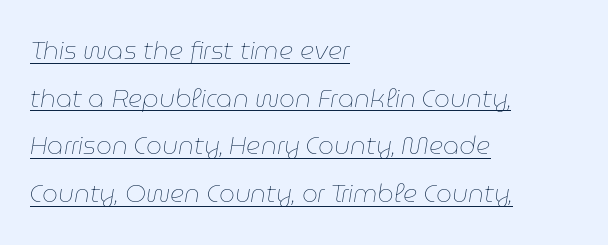
Q: Is the text bold? A: No.
Q: Is the text italic (slanted)? A: Yes, it leans right by about 9 degrees.
Q: Is the text underlined? A: Yes.
Q: How is the paragraph aligned? A: Left-aligned.
Q: Is the spacing between letters normal or unusually wide? A: Normal.
Q: Is the spacing between lines tight, normal or loose? A: Loose.
